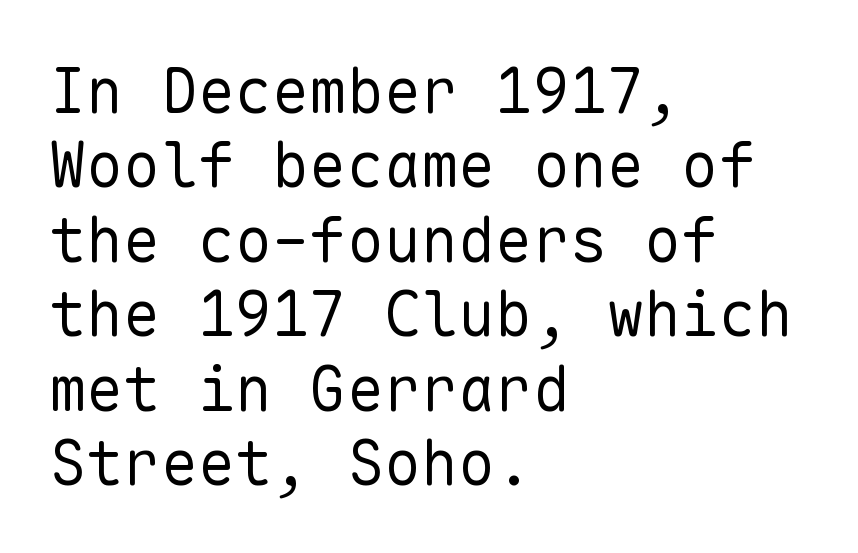
Q: Is the text bold? A: No.
Q: Is the text italic (slanted)? A: No, it is upright.
Q: Is the typeface a serif or a sans-serif typeface? A: Sans-serif.
Q: Is the text underlined? A: No.
Q: How is the paragraph aligned? A: Left-aligned.
Q: Is the spacing between letters normal or unusually wide? A: Normal.
Q: Width (condensed, normal, or wide)? A: Normal.
Q: Stroke contrast? A: Low.
Q: x-height? A: Medium.
Q: Monospaced? A: Yes.
